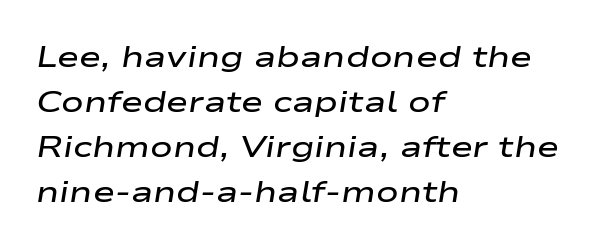
The image shows 30 px semibold, wide type, italic (leaning right); set left-aligned, normal line spacing (1.5x), normal letter spacing, not underlined; low stroke contrast and a medium x-height.
